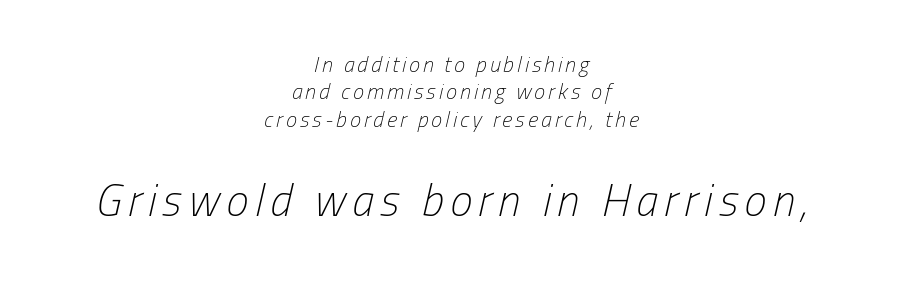
Ink coverage per letter is moderate at most. Alignment: centered. The letters advance in unequal steps, a hallmark of proportional type. Underline: absent.
